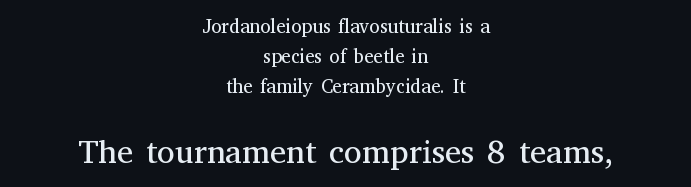
The image shows 33 px regular-weight serif type, upright; set centered, normal line spacing (1.59x), normal letter spacing, not underlined; the second (bottom) block is 1.74x larger; medium stroke contrast and a medium x-height.
